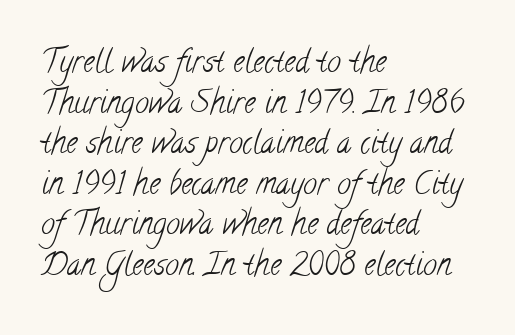
The image shows 31 px light, condensed type; set left-aligned, normal line spacing (1.31x), normal letter spacing, not underlined; low stroke contrast and a small x-height.
